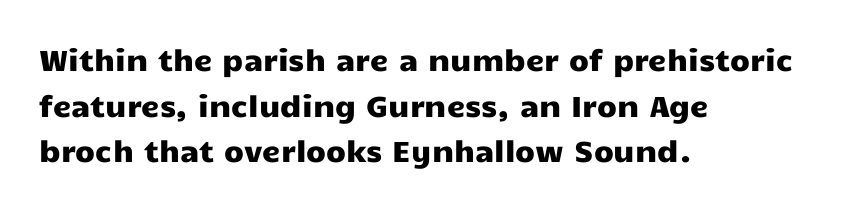
You could not count columns in this text — the font is proportionally spaced. Letters rest on an invisible, unmarked baseline. Every stem runs plumb, perpendicular to the baseline. Is this a sans? Yes — the strokes have no serifs.
